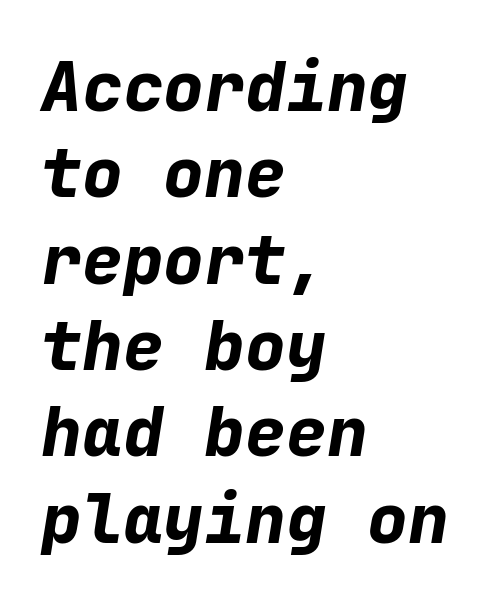
These words are printed bold, with thick strokes throughout. No word sits above an underline. Words appear dense and cohesive because spacing is normal. There's an unmistakable incline to the writing here. Horizontal alignment here is leftward, the default for most running prose.
